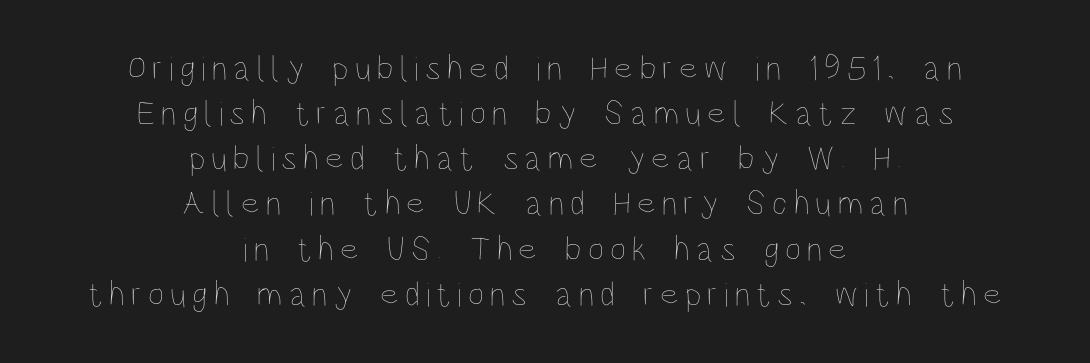
The image shows 35 px thin, condensed type, upright; set centered, normal line spacing (1.29x), not underlined; low stroke contrast and a large x-height.
